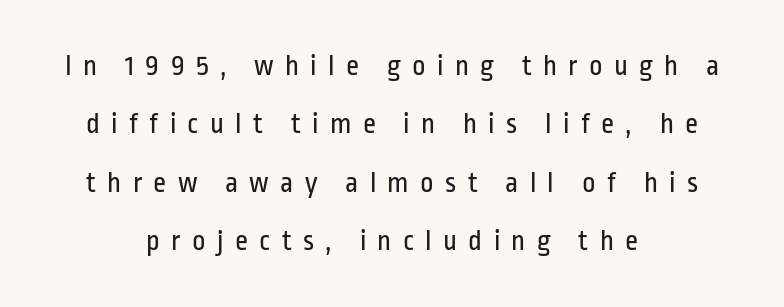
Q: Is the text bold? A: No.
Q: Is the text italic (slanted)? A: No, it is upright.
Q: Is the typeface a serif or a sans-serif typeface? A: Sans-serif.
Q: Is the text underlined? A: No.
Q: How is the paragraph aligned? A: Centered.
Q: Is the spacing between letters normal or unusually wide? A: Unusually wide.
Q: Is the spacing between lines tight, normal or loose? A: Loose.
Q: Width (condensed, normal, or wide)? A: Condensed.
Q: Stroke contrast? A: Low.
Q: x-height? A: Medium.
Q: Monospaced? A: No.
